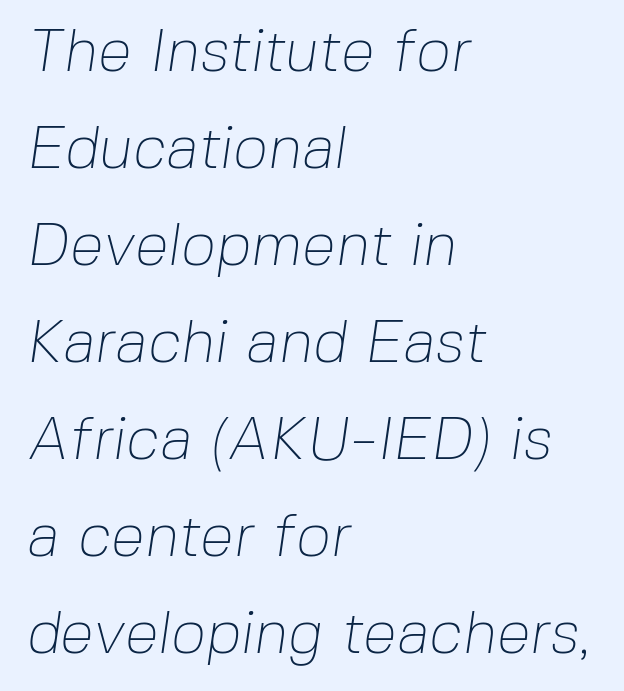
The image shows 61 px thin sans-serif type; set left-aligned, normal line spacing (1.59x), normal letter spacing, not underlined; low stroke contrast and a medium x-height.
